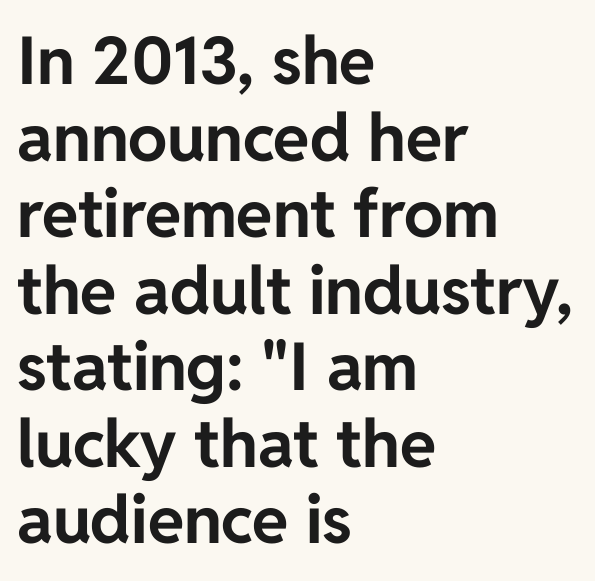
{"serif": "no", "italic": "no", "bold": "yes", "weight": "bold", "width": "normal", "stroke_contrast": "low", "x_height": "medium", "monospaced": "no", "underline": "no", "align": "left", "line_spacing_ratio": 1.16, "letter_spacing": "normal", "letter_spacing_em": 0.0, "glyph_px": 66}
